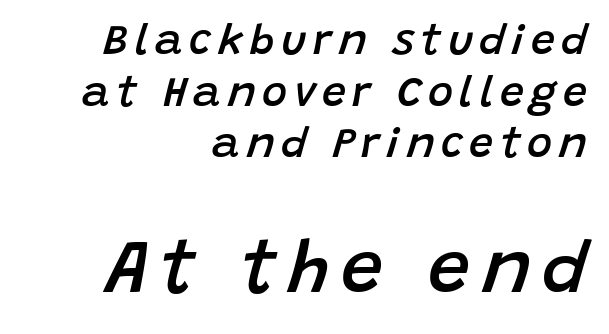
Q: Is the text bold? A: Semi-bold.
Q: Is the text italic (slanted)? A: Yes, it leans right by about 15 degrees.
Q: Is the text underlined? A: No.
Q: How is the paragraph aligned? A: Right-aligned.
Q: Which block of text is set in a larger size, the first (top) or the second (bottom)? A: The second (bottom) one.
Q: Width (condensed, normal, or wide)? A: Normal.
Q: Stroke contrast? A: Low.
Q: x-height? A: Large.
Q: Monospaced? A: No.
